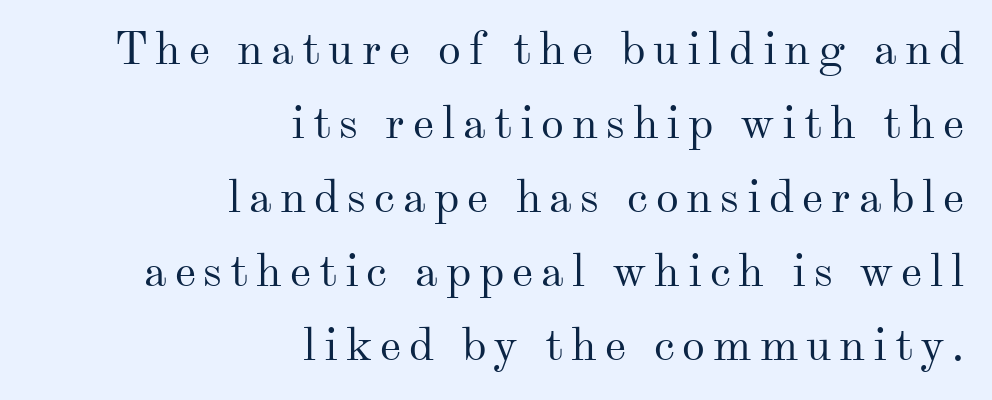
Clear beneath every line of the passage. If you drew a ruler down the right edge, every line would touch it. The rendering uses a moderate line-height, typical for paragraphs. You could not count columns in this text — the font is proportionally spaced.
